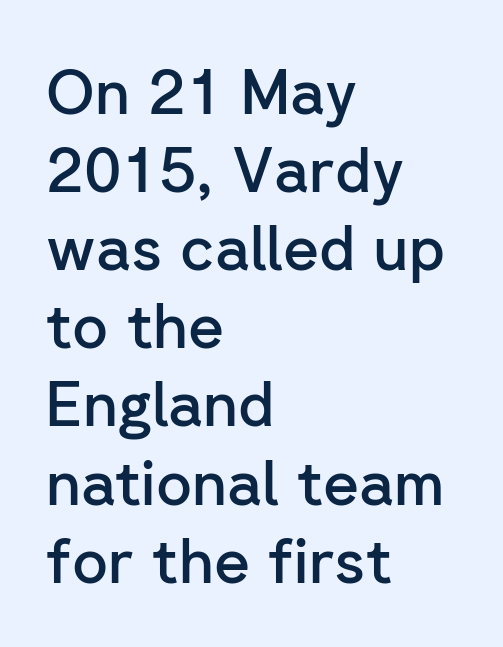
This is sans-serif lettering, the kind often seen on screens and signage. Notice how descenders clear the ascenders below comfortably — that's standard leading. The letters advance in unequal steps, a hallmark of proportional type. Typesetter's note: demi weight, one step under bold.
